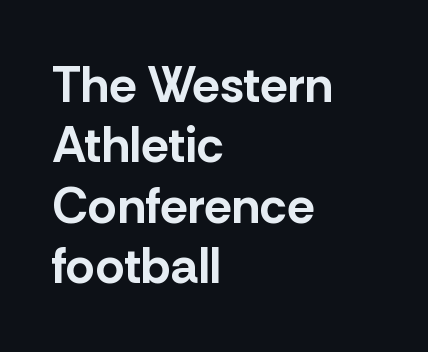
Q: Is the text bold? A: Yes.
Q: Is the text italic (slanted)? A: No, it is upright.
Q: Is the typeface a serif or a sans-serif typeface? A: Sans-serif.
Q: Is the text underlined? A: No.
Q: How is the paragraph aligned? A: Left-aligned.
Q: Is the spacing between letters normal or unusually wide? A: Normal.
Q: Width (condensed, normal, or wide)? A: Normal.
Q: Stroke contrast? A: Low.
Q: x-height? A: Medium.
Q: Monospaced? A: No.
